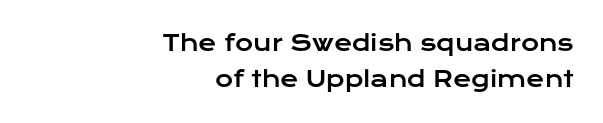
The image shows 22 px text type, upright; set right-aligned, normal line spacing (1.64x), normal letter spacing, not underlined.
